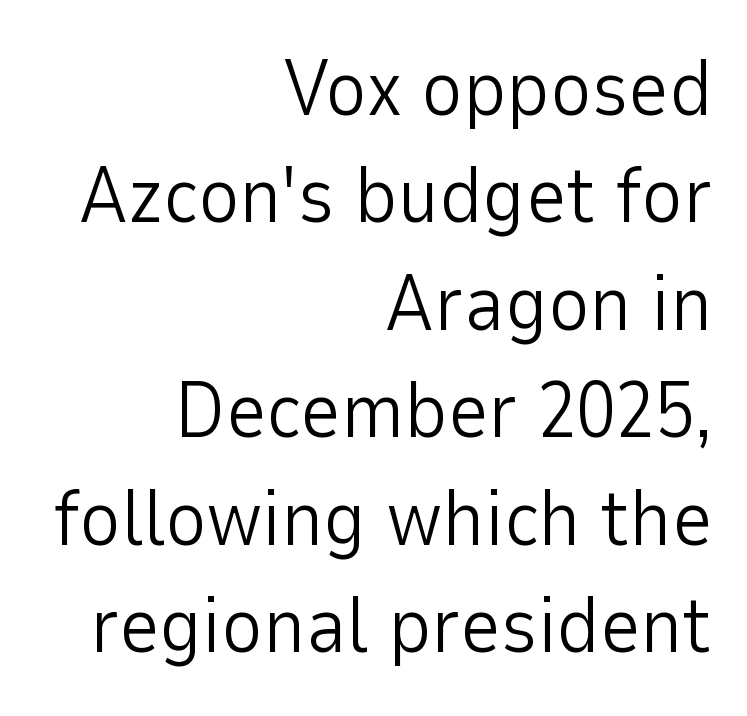
Q: Is the text bold? A: No.
Q: Is the text italic (slanted)? A: No, it is upright.
Q: Is the typeface a serif or a sans-serif typeface? A: Sans-serif.
Q: Is the text underlined? A: No.
Q: How is the paragraph aligned? A: Right-aligned.
Q: Is the spacing between letters normal or unusually wide? A: Normal.
Q: Is the spacing between lines tight, normal or loose? A: Normal.
Q: Width (condensed, normal, or wide)? A: Normal.
Q: Stroke contrast? A: Low.
Q: x-height? A: Medium.
Q: Monospaced? A: No.
